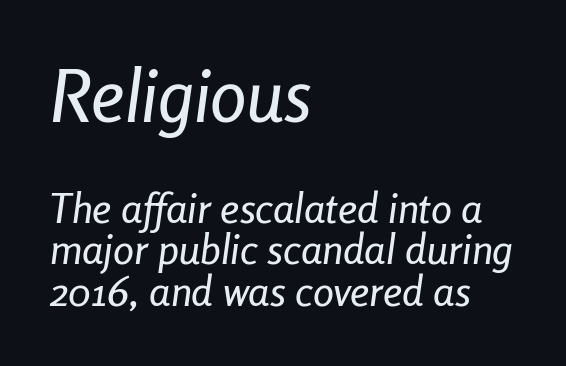
The image shows 73 px condensed type, italic (leaning right); set left-aligned, tight line spacing (0.99x), normal letter spacing, not underlined; the first (top) block is 1.74x larger; low stroke contrast and a medium x-height.
